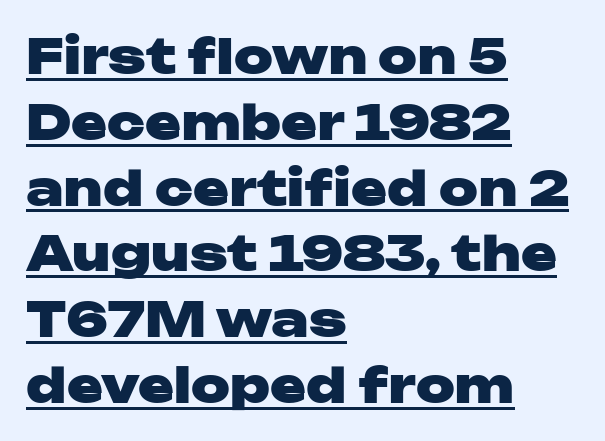
The ragged edge is on the right, which tells us the setting is flush left. Set as a true bold cut, around the 700 mark. In terms of letterform style, serifs are entirely absent. Note the varied advance widths — an 'i' is clearly narrower than an 'm'. No italicization has been applied; the sample stays upright.
